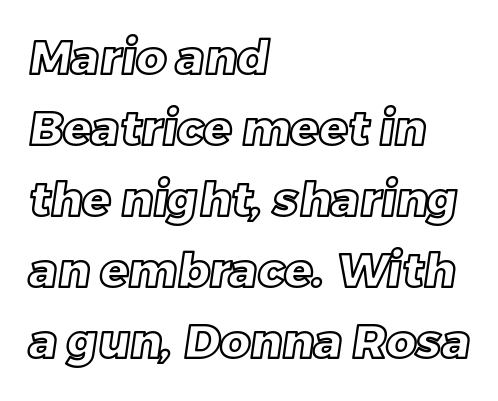
All the whitespace from short lines collects on the right. Is there much room between lines? A standard amount, neither cramped nor airy. Honestly, the letter spacing is just normal — you wouldn't notice it. The rendering uses natural spacing where letterforms have individual widths. The zone under the glyphs is completely vacant.
